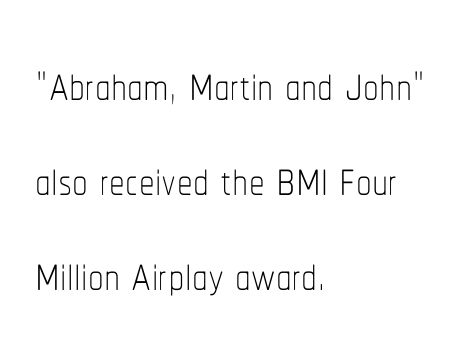
The image shows 63 px thin, condensed type, upright; set left-aligned, normal line spacing (1.51x), normal letter spacing, not underlined; low stroke contrast and a medium x-height.
